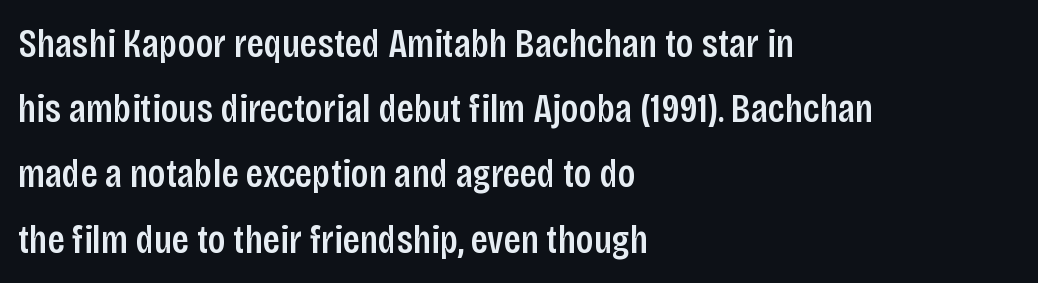
Q: Is the text italic (slanted)? A: No, it is upright.
Q: Is the typeface a serif or a sans-serif typeface? A: Sans-serif.
Q: Is the text underlined? A: No.
Q: How is the paragraph aligned? A: Left-aligned.
Q: Is the spacing between letters normal or unusually wide? A: Normal.
Q: Is the spacing between lines tight, normal or loose? A: Normal.
Q: Width (condensed, normal, or wide)? A: Condensed.
Q: Stroke contrast? A: Low.
Q: x-height? A: Large.
Q: Monospaced? A: No.
